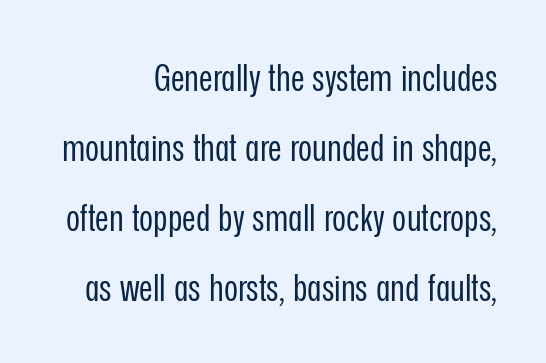
Q: Is the text bold? A: No.
Q: Is the text italic (slanted)? A: No, it is upright.
Q: Is the typeface a serif or a sans-serif typeface? A: Sans-serif.
Q: Is the text underlined? A: No.
Q: How is the paragraph aligned? A: Right-aligned.
Q: Is the spacing between letters normal or unusually wide? A: Normal.
Q: Width (condensed, normal, or wide)? A: Condensed.
Q: Stroke contrast? A: Low.
Q: x-height? A: Medium.
Q: Monospaced? A: No.
